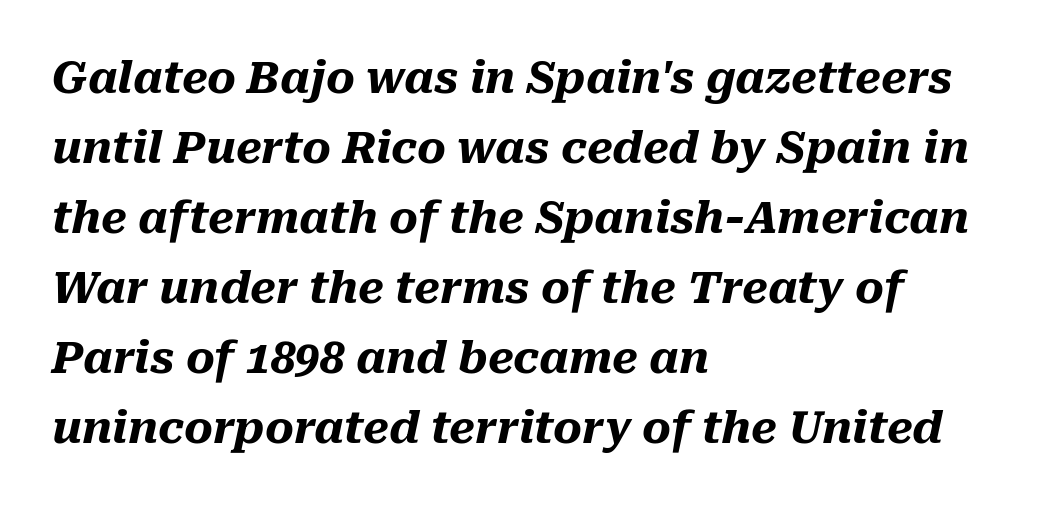
{"italic": "yes", "lean": "right", "slant_degrees": 10, "bold": "yes", "weight": "heavy", "width": "normal", "stroke_contrast": "medium", "x_height": "medium", "monospaced": "no", "underline": "no", "align": "left", "line_spacing": "normal", "line_spacing_ratio": 1.59, "letter_spacing": "normal", "letter_spacing_em": 0.0, "glyph_px": 44}
